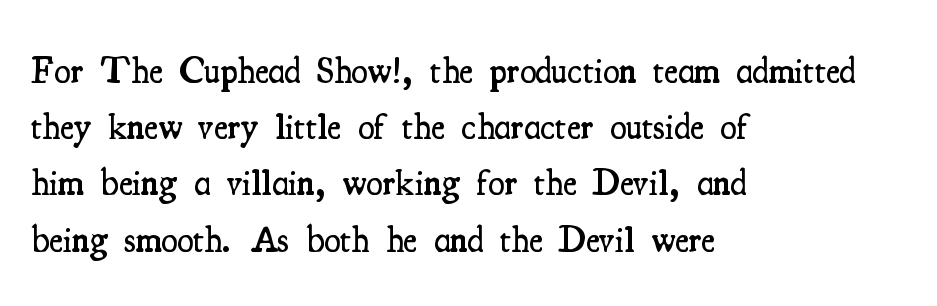
The image shows 37 px semibold, condensed serif type, upright; set left-aligned, normal line spacing (1.52x), normal letter spacing, not underlined; medium stroke contrast and a small x-height.
